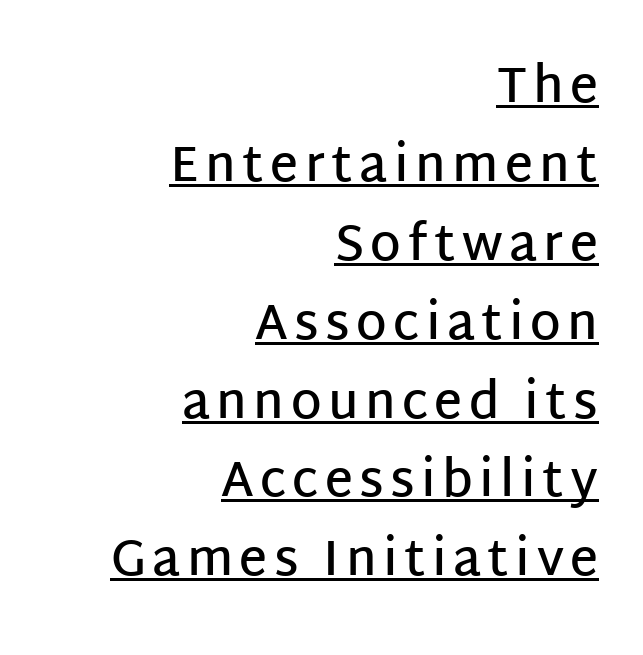
Q: Is the text bold? A: Semi-bold.
Q: Is the text italic (slanted)? A: No, it is upright.
Q: Is the typeface a serif or a sans-serif typeface? A: Sans-serif.
Q: Is the text underlined? A: Yes.
Q: How is the paragraph aligned? A: Right-aligned.
Q: Is the spacing between lines tight, normal or loose? A: Normal.
Q: Width (condensed, normal, or wide)? A: Normal.
Q: Stroke contrast? A: Low.
Q: x-height? A: Large.
Q: Monospaced? A: No.
